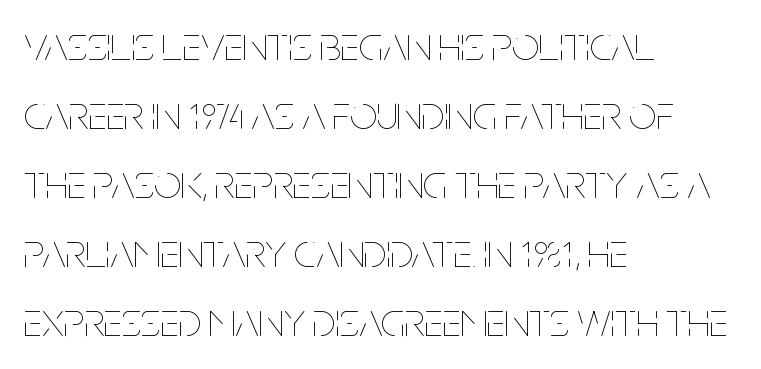
This sample has the flowing, uneven cadence of proportional lettering. The face used here is rendered with its standard letterfit. This rendering features lettering with no underline. The weight would be labelled regular, book, light, or lighter still.
